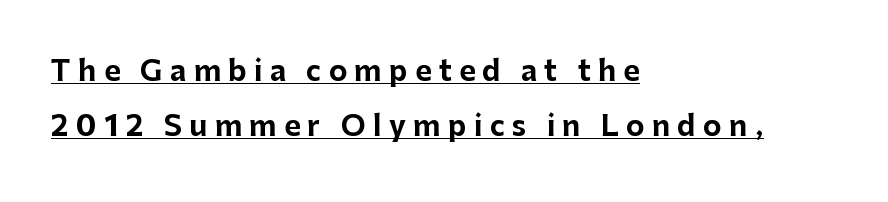
Q: Is the text bold? A: Yes.
Q: Is the text italic (slanted)? A: No, it is upright.
Q: Is the typeface a serif or a sans-serif typeface? A: Sans-serif.
Q: Is the text underlined? A: Yes.
Q: How is the paragraph aligned? A: Left-aligned.
Q: Is the spacing between letters normal or unusually wide? A: Unusually wide.
Q: Is the spacing between lines tight, normal or loose? A: Loose.
Q: Width (condensed, normal, or wide)? A: Normal.
Q: Stroke contrast? A: Low.
Q: x-height? A: Medium.
Q: Monospaced? A: No.
